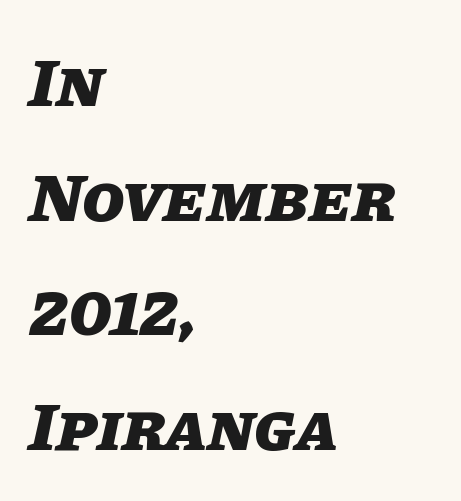
{"italic": "yes", "lean": "right", "slant_degrees": 11, "bold": "yes", "weight": "heavy", "width": "normal", "stroke_contrast": "low", "x_height": "large", "monospaced": "no", "underline": "no", "align": "left", "line_spacing": "normal", "line_spacing_ratio": 1.66, "letter_spacing": "normal", "letter_spacing_em": 0.0, "glyph_px": 69}
